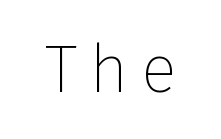
Q: Is the text bold? A: No.
Q: Is the text italic (slanted)? A: No, it is upright.
Q: Is the typeface a serif or a sans-serif typeface? A: Sans-serif.
Q: Is the text underlined? A: No.
Q: Width (condensed, normal, or wide)? A: Normal.
Q: Stroke contrast? A: Low.
Q: x-height? A: Medium.
Q: Monospaced? A: No.
